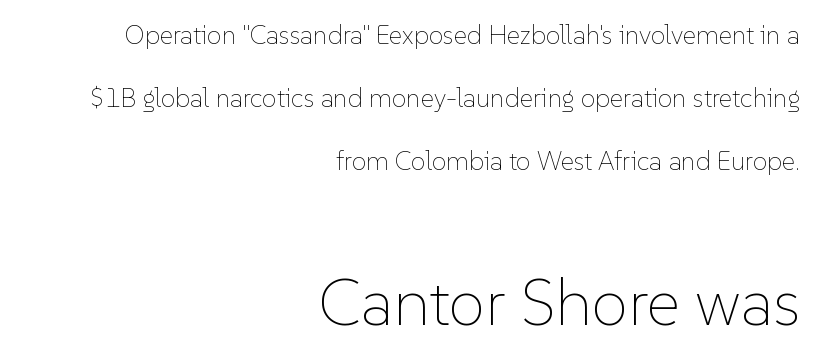
The image shows 66 px thin type, upright; set right-aligned, loose line spacing (2.43x), normal letter spacing, not underlined; the second (bottom) block is 2.54x larger; low stroke contrast and a medium x-height.
